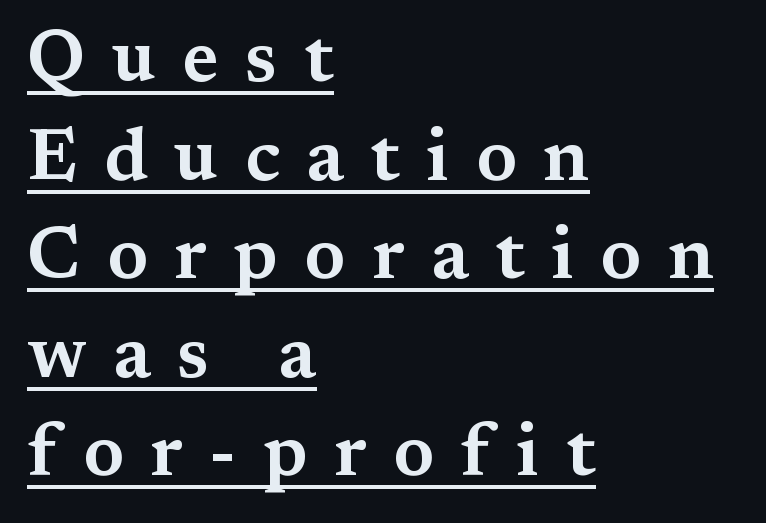
The image shows 73 px wide serif type, upright; set left-aligned, normal line spacing (1.35x), unusually wide letter spacing (+0.36 em), underlined; medium stroke contrast and a medium x-height.
